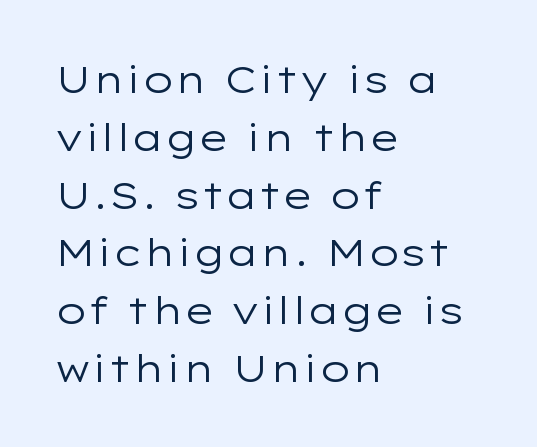
{"serif": "no", "italic": "no", "bold": "no", "weight": "regular", "width": "wide", "stroke_contrast": "low", "x_height": "medium", "monospaced": "no", "underline": "no", "align": "left", "line_spacing": "normal", "line_spacing_ratio": 1.52, "letter_spacing": "normal", "letter_spacing_em": 0.0, "glyph_px": 38}
